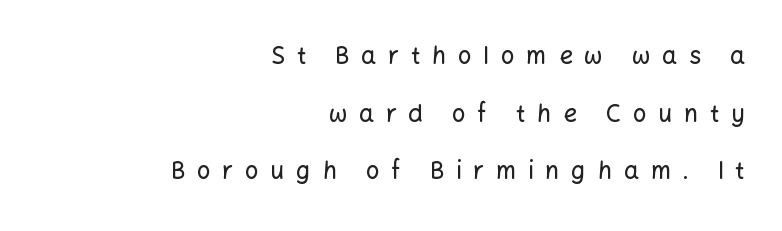
Is the block centered? No — it sits flush against the right margin. A great deal of white space separates one row of letters from the next. A bare baseline throughout the passage. Style check: upright. The face used here is rendered with a markedly widened letterfit.
